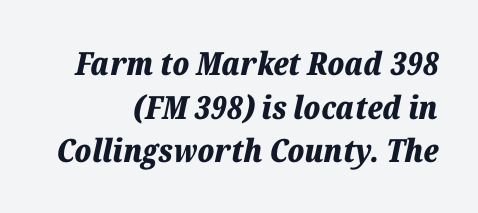
Q: Is the text bold? A: Yes.
Q: Is the text italic (slanted)? A: Yes, it leans right by about 12 degrees.
Q: Is the text underlined? A: No.
Q: How is the paragraph aligned? A: Right-aligned.
Q: Is the spacing between letters normal or unusually wide? A: Normal.
Q: Is the spacing between lines tight, normal or loose? A: Normal.
Q: Width (condensed, normal, or wide)? A: Normal.
Q: Stroke contrast? A: Low.
Q: x-height? A: Medium.
Q: Monospaced? A: No.
